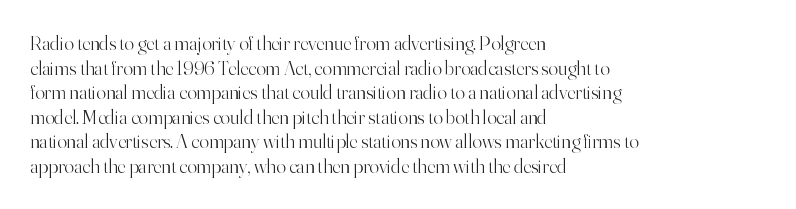
The image shows 20 px text type, upright; set left-aligned, line spacing 1.23x, normal letter spacing, not underlined.
